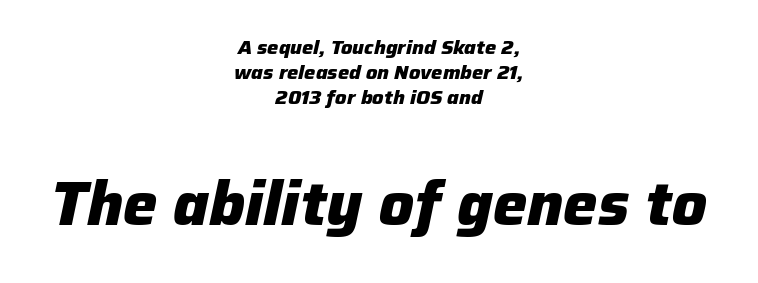
The image shows 61 px heavy type, italic (leaning right); set centered, normal line spacing (1.25x), normal letter spacing, not underlined; the second (bottom) block is 3.05x larger; low stroke contrast and a medium x-height.
